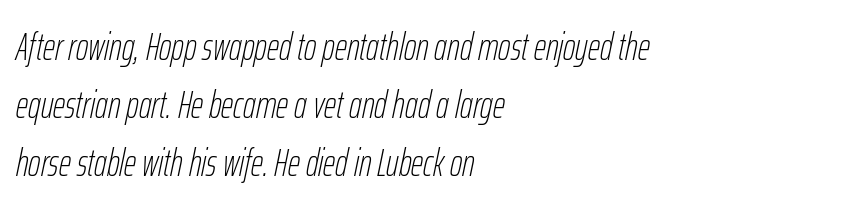
Lines of text with bare space underneath. Weight: regular or lighter. Evenly set lines give the paragraph a standard silhouette. Nothing unusual about the tracking: characters are spaced as the font intends.
